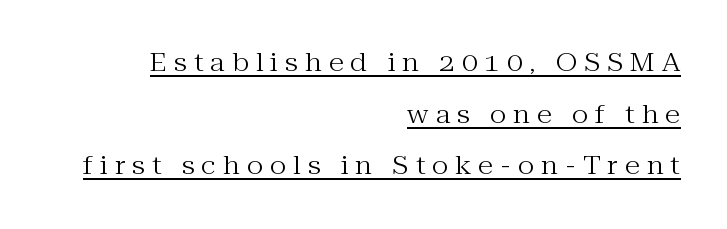
Spacing between characters has been opened up far beyond the box default. In terms of leading, this rendering errs on the spacious side. Compared with a typical body face, this is equally light or lighter still. Typeset ragged left — the right edge is the straight one. The lettering stays uniformly vertical, giving the passage a roman look.
